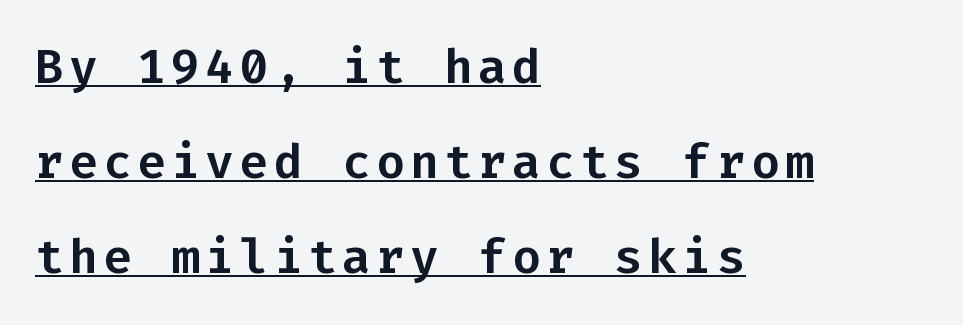
Q: Is the text italic (slanted)? A: No, it is upright.
Q: Is the typeface a serif or a sans-serif typeface? A: Sans-serif.
Q: Is the text underlined? A: Yes.
Q: How is the paragraph aligned? A: Left-aligned.
Q: Is the spacing between lines tight, normal or loose? A: Loose.
Q: Width (condensed, normal, or wide)? A: Normal.
Q: Stroke contrast? A: Low.
Q: x-height? A: Medium.
Q: Monospaced? A: Yes.
